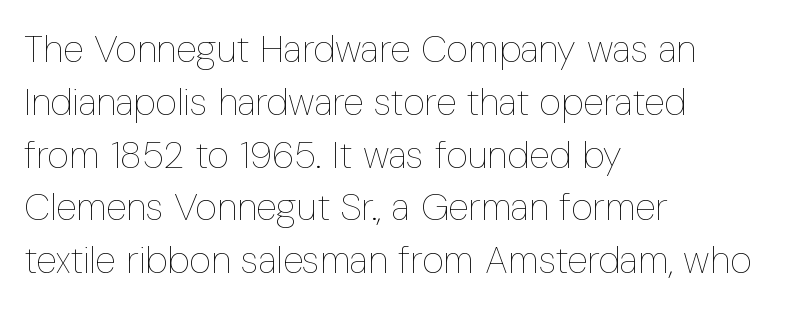
Regarding leading, the lines here are spaced in the standard way. Is there any slant? The stems are plumb. Character widths vary here, with narrow letters taking less room than wide ones. The cut favours lightness, reaching ordinary text weight at its darkest.
